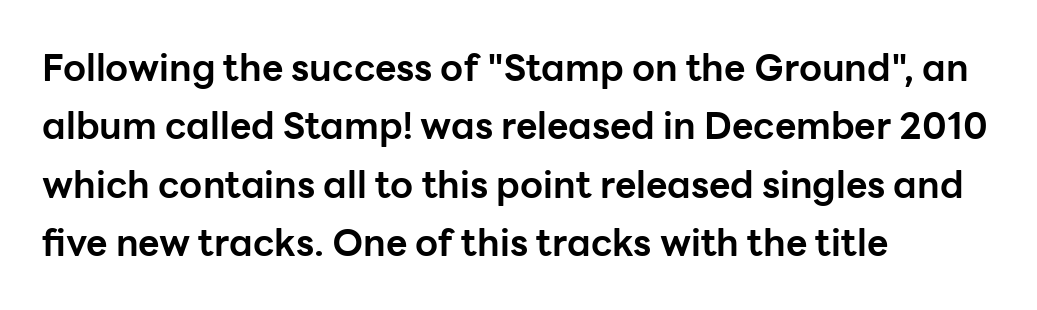
Q: Is the text bold? A: Yes.
Q: Is the text italic (slanted)? A: No, it is upright.
Q: Is the typeface a serif or a sans-serif typeface? A: Sans-serif.
Q: Is the text underlined? A: No.
Q: How is the paragraph aligned? A: Left-aligned.
Q: Is the spacing between letters normal or unusually wide? A: Normal.
Q: Is the spacing between lines tight, normal or loose? A: Normal.
Q: Width (condensed, normal, or wide)? A: Normal.
Q: Stroke contrast? A: Low.
Q: x-height? A: Medium.
Q: Monospaced? A: No.
